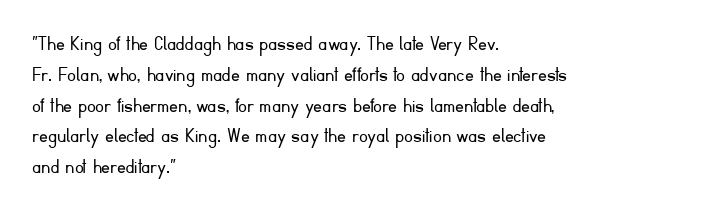
Q: Is the text bold? A: No.
Q: Is the text italic (slanted)? A: No, it is upright.
Q: Is the text underlined? A: No.
Q: How is the paragraph aligned? A: Left-aligned.
Q: Is the spacing between letters normal or unusually wide? A: Normal.
Q: Is the spacing between lines tight, normal or loose? A: Normal.
